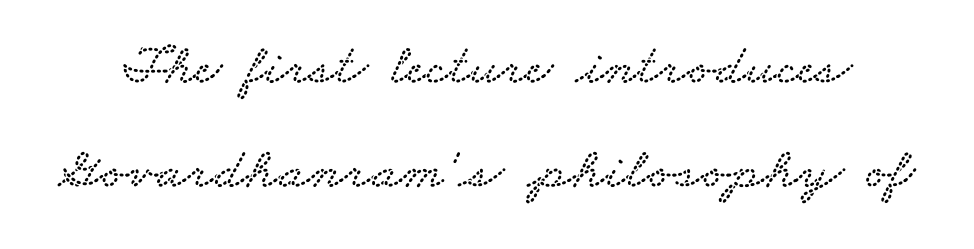
These lines are composed in type with serifs. This sample has the flowing, uneven cadence of proportional lettering. Check under the words: just untouched page. Characters follow at the spacing the type designer built in.
